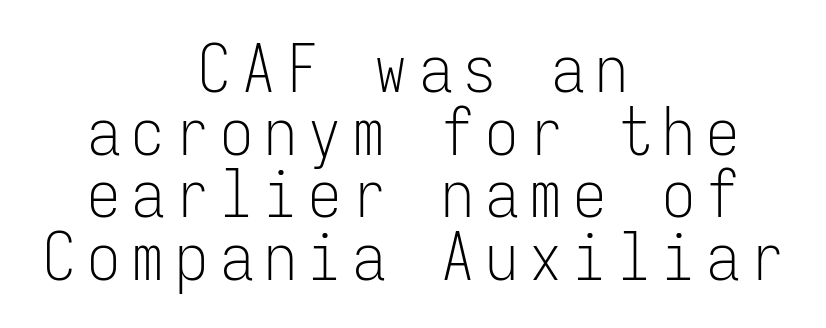
Q: Is the text bold? A: No.
Q: Is the text italic (slanted)? A: No, it is upright.
Q: Is the typeface a serif or a sans-serif typeface? A: Sans-serif.
Q: Is the text underlined? A: No.
Q: How is the paragraph aligned? A: Centered.
Q: Is the spacing between lines tight, normal or loose? A: Tight.
Q: Width (condensed, normal, or wide)? A: Condensed.
Q: Stroke contrast? A: Low.
Q: x-height? A: Medium.
Q: Monospaced? A: Yes.
